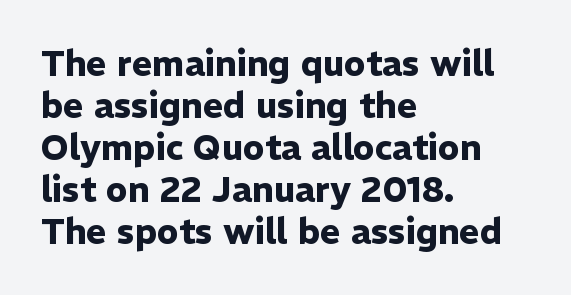
Q: Is the text bold? A: Yes.
Q: Is the text italic (slanted)? A: No, it is upright.
Q: Is the typeface a serif or a sans-serif typeface? A: Sans-serif.
Q: Is the text underlined? A: No.
Q: How is the paragraph aligned? A: Left-aligned.
Q: Is the spacing between letters normal or unusually wide? A: Normal.
Q: Width (condensed, normal, or wide)? A: Normal.
Q: Stroke contrast? A: Low.
Q: x-height? A: Medium.
Q: Monospaced? A: No.
